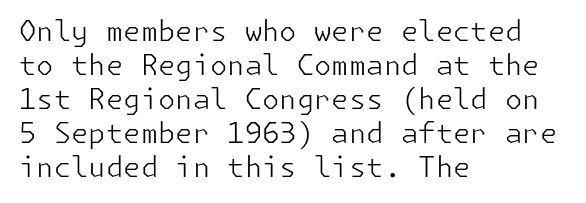
The image shows 28 px light sans-serif type, upright; set left-aligned, line spacing 1.21x, normal letter spacing, not underlined; low stroke contrast and a medium x-height.
